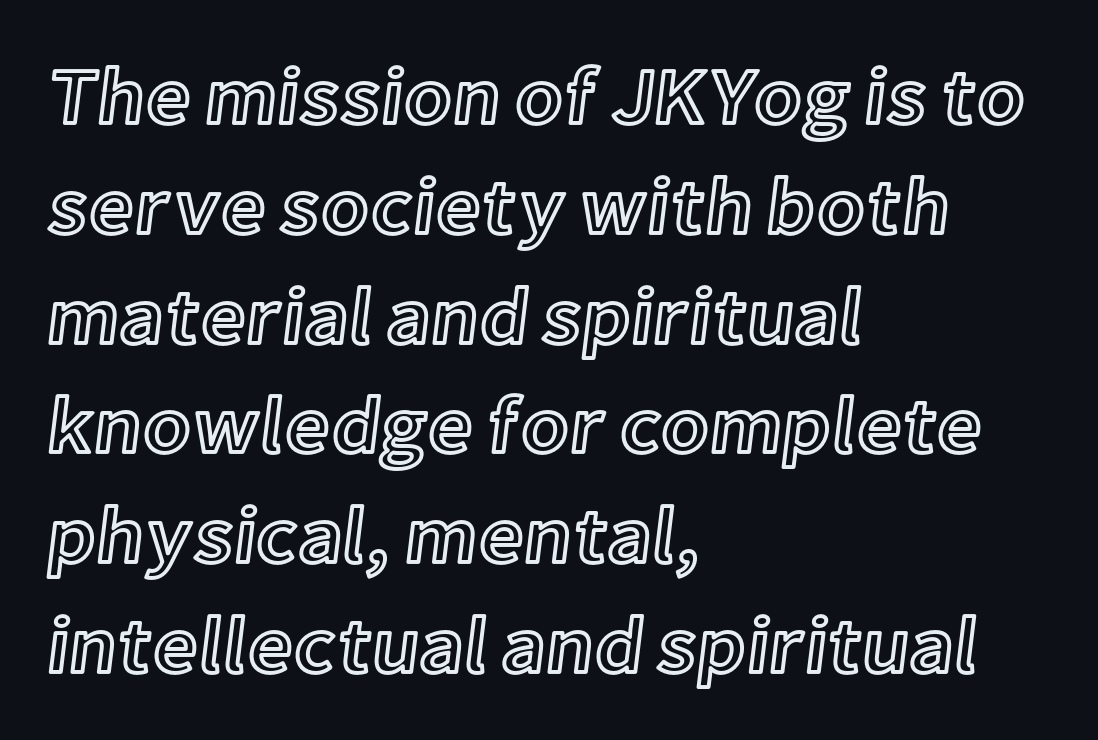
The image shows 79 px text type; set left-aligned, normal line spacing (1.39x), normal letter spacing, not underlined; a medium x-height.
